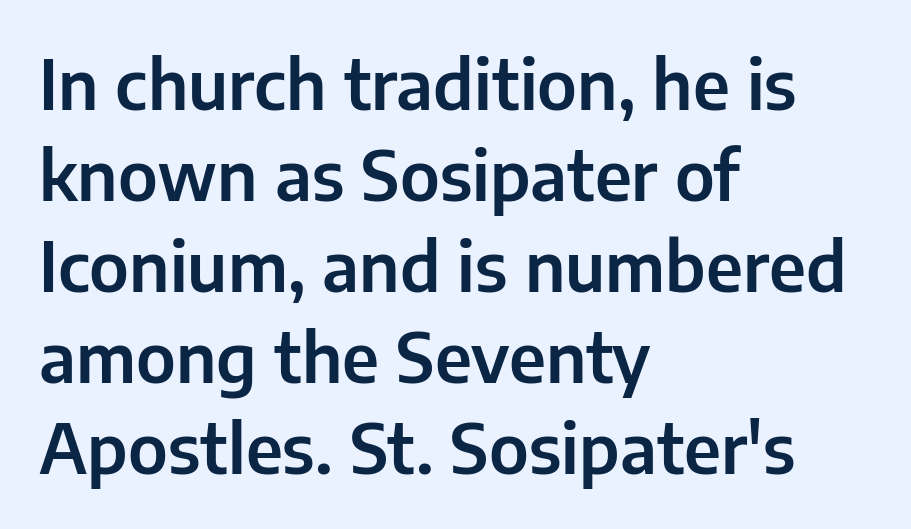
Ascenders rise straight up at ninety degrees. Bare-footed words on every line. Each word holds together tightly as a unit, with standard inter-letter gaps. Varying glyph widths throughout — classic text-font behaviour.
